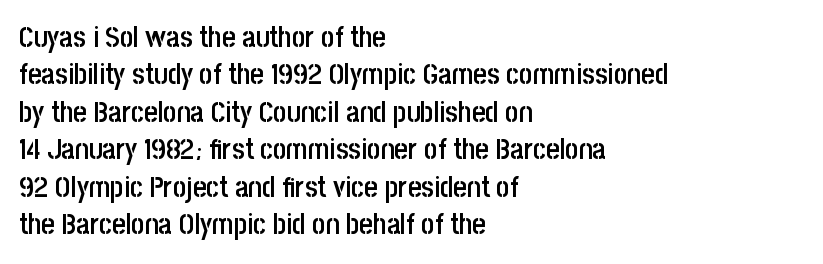
Unlike a traditional serif, this face leaves its strokes unadorned. Does the copy run flush right? No — it runs flush left. Glyph-to-glyph distance matches everyday printed text. The typography opts for an upright posture over an oblique one.
